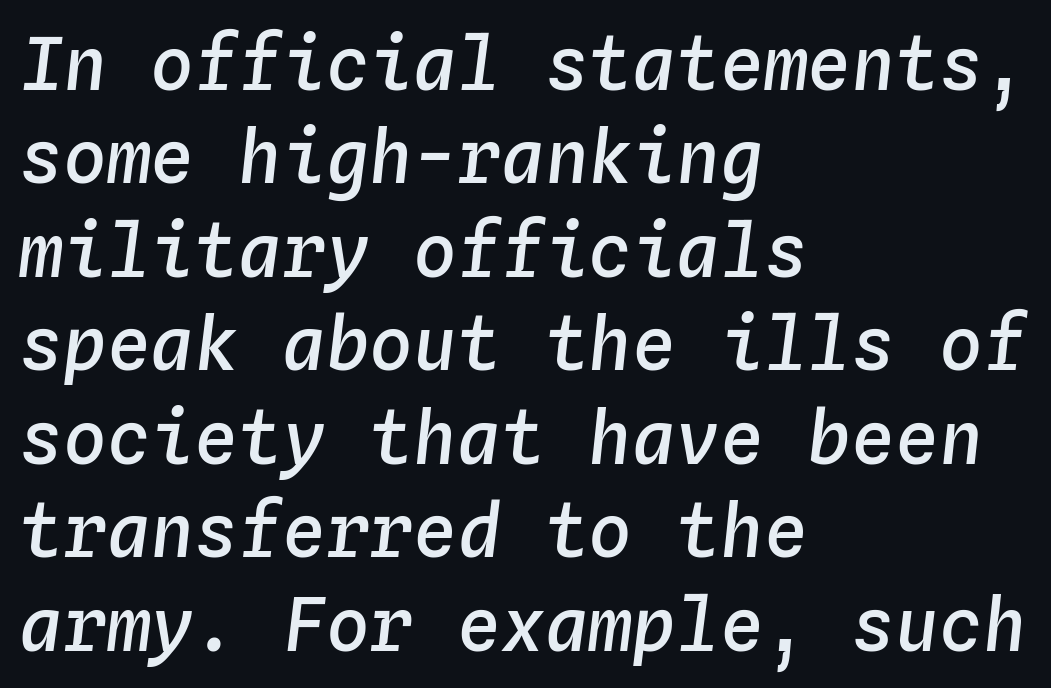
Q: Is the text bold? A: Semi-bold.
Q: Is the text italic (slanted)? A: Yes, it leans right by about 4 degrees.
Q: Is the text underlined? A: No.
Q: How is the paragraph aligned? A: Left-aligned.
Q: Is the spacing between letters normal or unusually wide? A: Normal.
Q: Is the spacing between lines tight, normal or loose? A: Normal.
Q: Width (condensed, normal, or wide)? A: Normal.
Q: Stroke contrast? A: Low.
Q: x-height? A: Medium.
Q: Monospaced? A: Yes.
